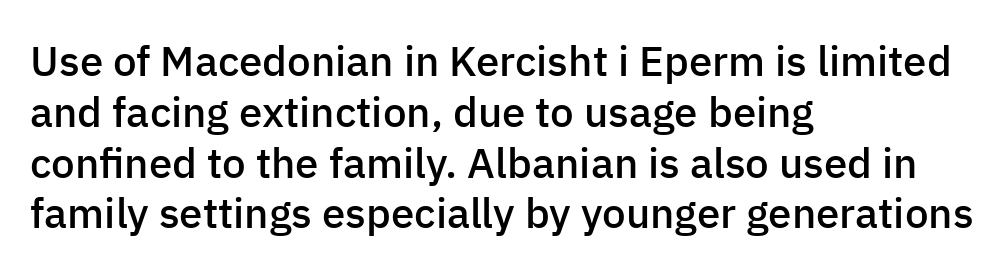
Q: Is the text bold? A: Semi-bold.
Q: Is the text italic (slanted)? A: No, it is upright.
Q: Is the typeface a serif or a sans-serif typeface? A: Sans-serif.
Q: Is the text underlined? A: No.
Q: How is the paragraph aligned? A: Left-aligned.
Q: Is the spacing between letters normal or unusually wide? A: Normal.
Q: Width (condensed, normal, or wide)? A: Normal.
Q: Stroke contrast? A: Low.
Q: x-height? A: Medium.
Q: Monospaced? A: No.
